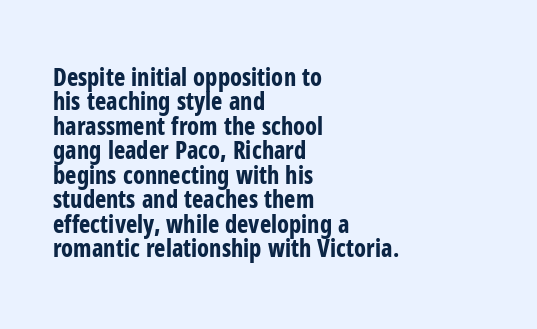
Q: Is the text bold? A: Yes.
Q: Is the text italic (slanted)? A: No, it is upright.
Q: Is the text underlined? A: No.
Q: How is the paragraph aligned? A: Left-aligned.
Q: Is the spacing between letters normal or unusually wide? A: Normal.
Q: Is the spacing between lines tight, normal or loose? A: Tight.
